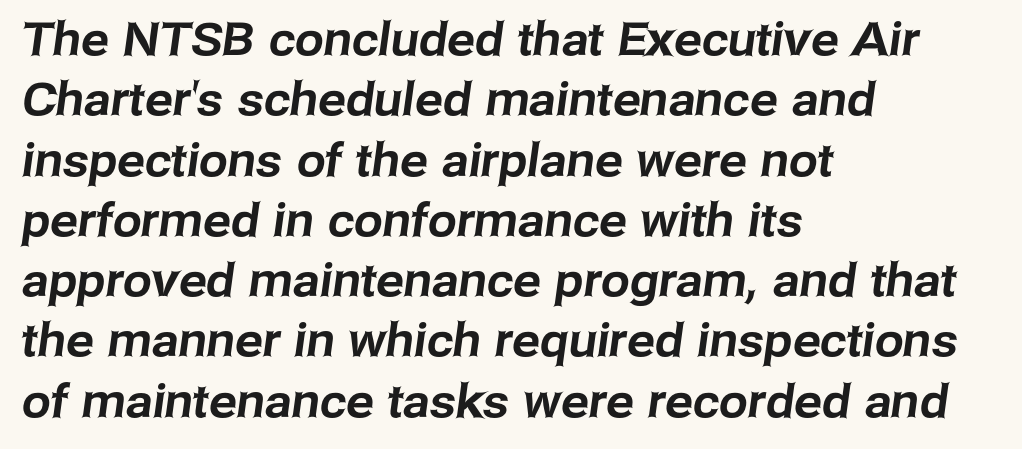
The image shows 46 px sans-serif type; set left-aligned, normal line spacing (1.31x), normal letter spacing, not underlined; low stroke contrast and a medium x-height.
